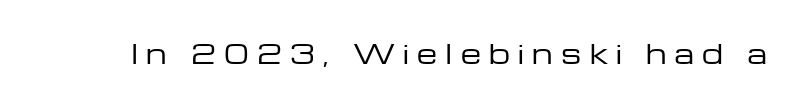
Q: Is the text bold? A: No.
Q: Is the text italic (slanted)? A: No, it is upright.
Q: Is the text underlined? A: No.
Q: Is the spacing between letters normal or unusually wide? A: Unusually wide.
